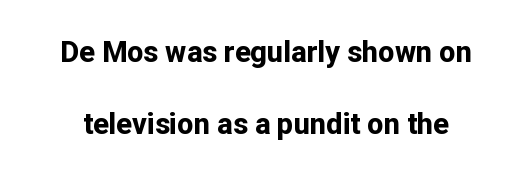
Q: Is the text bold? A: Yes.
Q: Is the text italic (slanted)? A: No, it is upright.
Q: Is the typeface a serif or a sans-serif typeface? A: Sans-serif.
Q: Is the text underlined? A: No.
Q: Is the spacing between letters normal or unusually wide? A: Normal.
Q: Is the spacing between lines tight, normal or loose? A: Loose.
Q: Width (condensed, normal, or wide)? A: Normal.
Q: Stroke contrast? A: Low.
Q: x-height? A: Medium.
Q: Monospaced? A: No.
